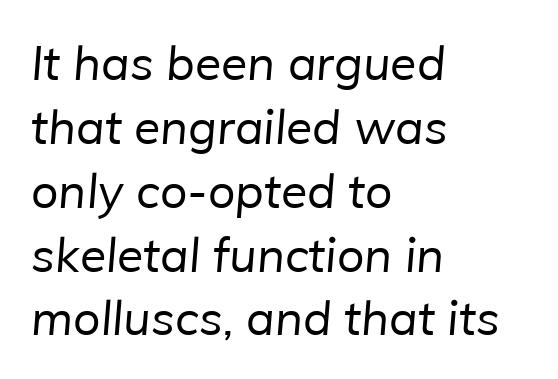
Q: Is the text bold? A: No.
Q: Is the typeface a serif or a sans-serif typeface? A: Sans-serif.
Q: Is the text underlined? A: No.
Q: How is the paragraph aligned? A: Left-aligned.
Q: Is the spacing between letters normal or unusually wide? A: Normal.
Q: Is the spacing between lines tight, normal or loose? A: Normal.
Q: Width (condensed, normal, or wide)? A: Normal.
Q: Stroke contrast? A: Low.
Q: x-height? A: Medium.
Q: Monospaced? A: No.
